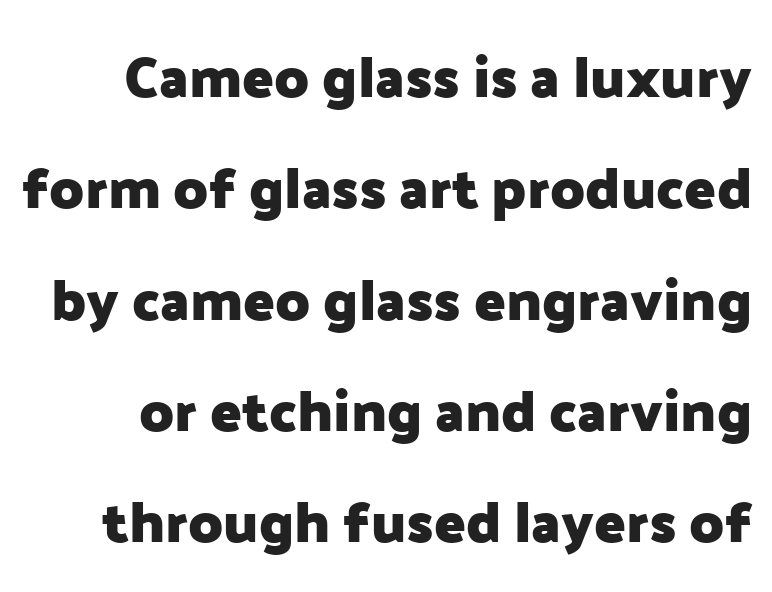
The image shows 58 px heavy sans-serif type, upright; set loose line spacing (1.92x), normal letter spacing, not underlined; low stroke contrast and a medium x-height.
